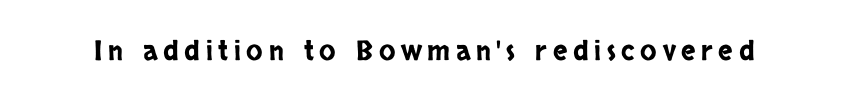
The image shows 27 px text type, upright; set unusually wide letter spacing (+0.21 em), not underlined.
